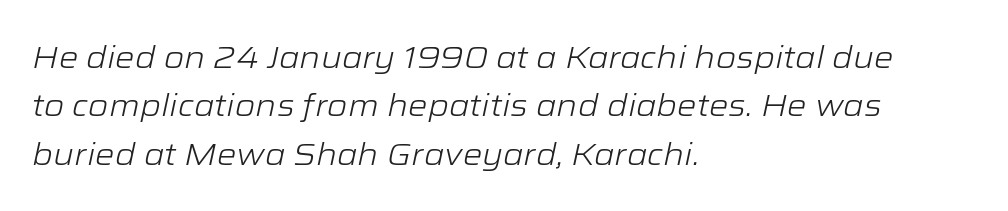
Leading matches the norm, producing a regular column. The glyphs are unaccompanied by any horizontal stroke below them. Note the varied advance widths — an 'i' is clearly narrower than an 'm'. Look at the tracking — it's just the regular setting, nothing added. No extra ink here — the face is not bold. The font's italic variant was chosen for this text.
